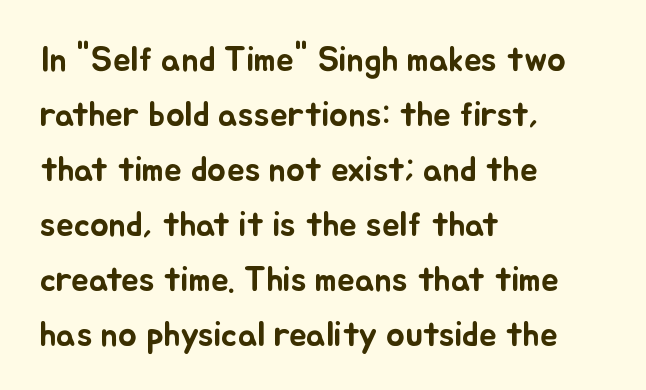
The image shows 35 px text type, upright; set left-aligned, normal line spacing (1.57x), normal letter spacing, not underlined; low stroke contrast and a small x-height.
